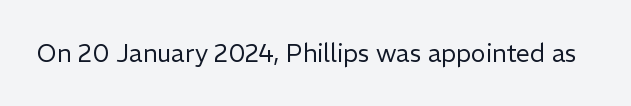
The rendering keeps characters at their native spacing. The font sits on the lighter half of the weight spectrum, regular included. Quick note: underline off. Is there any slant? The stems are plumb.
